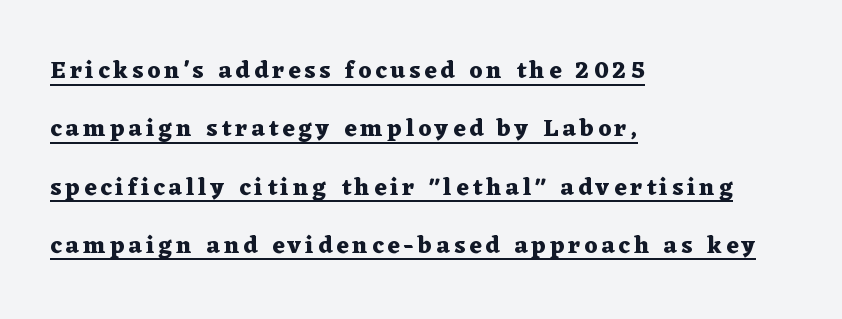
Q: Is the text bold? A: Yes.
Q: Is the text italic (slanted)? A: No, it is upright.
Q: Is the text underlined? A: Yes.
Q: How is the paragraph aligned? A: Left-aligned.
Q: Is the spacing between lines tight, normal or loose? A: Loose.
